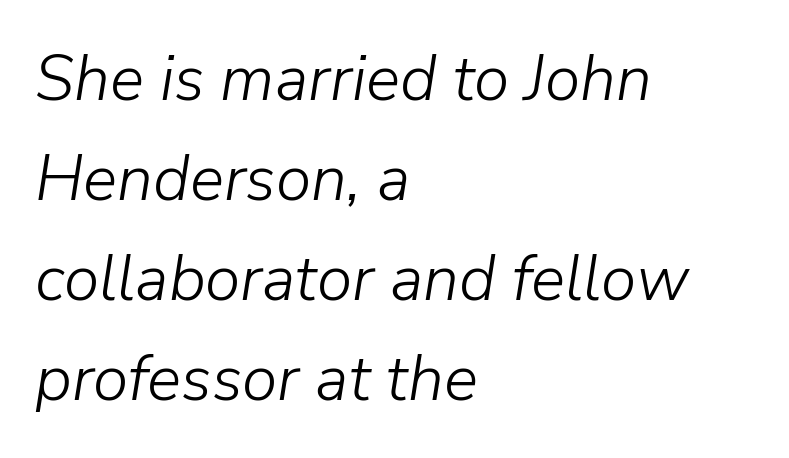
The strip under each line holds only bare page. Visually the block forms a straight wall on the left and a jagged coastline on the right. The letters advance in unequal steps, a hallmark of proportional type. The whole block is typeset with a tilt. The gaps between neighbouring characters are ordinary and unremarkable.
